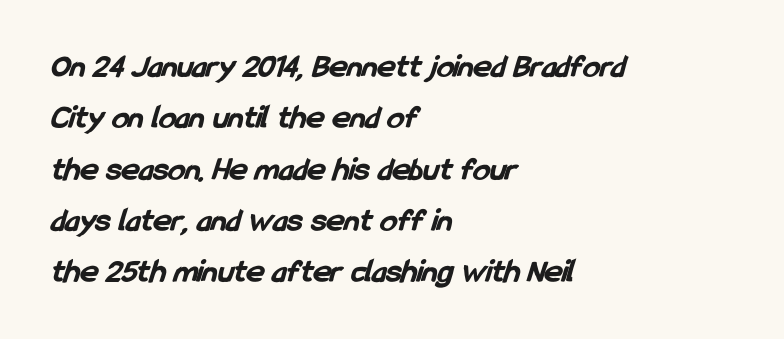
Q: Is the text bold? A: Yes.
Q: Is the typeface a serif or a sans-serif typeface? A: Sans-serif.
Q: Is the text underlined? A: No.
Q: How is the paragraph aligned? A: Left-aligned.
Q: Is the spacing between letters normal or unusually wide? A: Normal.
Q: Is the spacing between lines tight, normal or loose? A: Normal.
Q: Width (condensed, normal, or wide)? A: Condensed.
Q: Stroke contrast? A: Low.
Q: x-height? A: Medium.
Q: Monospaced? A: No.
